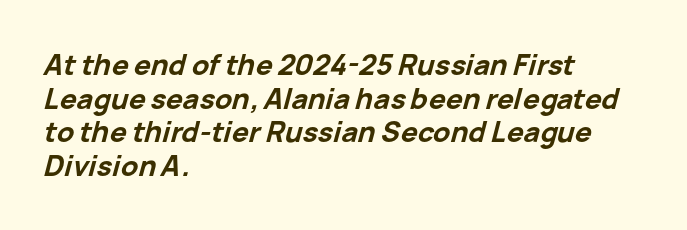
{"italic": "yes", "lean": "right", "slant_degrees": 15, "bold": "yes", "weight": "bold", "width": "normal", "stroke_contrast": "low", "x_height": "medium", "monospaced": "no", "underline": "no", "align": "left", "line_spacing_ratio": 1.2, "letter_spacing": "normal", "letter_spacing_em": 0.0, "glyph_px": 28}
